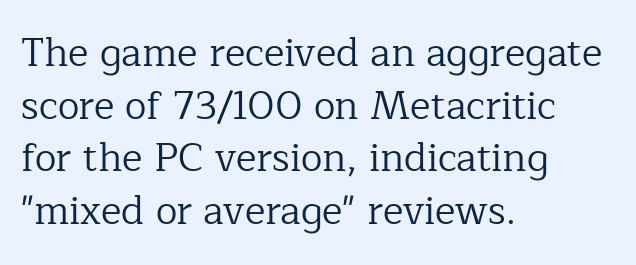
Q: Is the text bold? A: No.
Q: Is the text italic (slanted)? A: No, it is upright.
Q: Is the typeface a serif or a sans-serif typeface? A: Serif.
Q: Is the text underlined? A: No.
Q: How is the paragraph aligned? A: Left-aligned.
Q: Is the spacing between letters normal or unusually wide? A: Normal.
Q: Is the spacing between lines tight, normal or loose? A: Normal.
Q: Width (condensed, normal, or wide)? A: Normal.
Q: Stroke contrast? A: Low.
Q: x-height? A: Medium.
Q: Monospaced? A: No.
